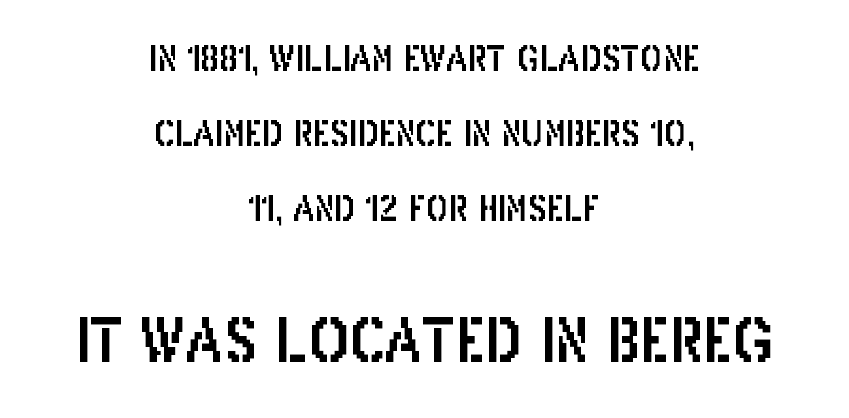
The gaps between neighbouring characters are ordinary and unremarkable. Loosely led — the rows are spread out. Looks like regular typesetting: each glyph gets only the width it needs. Larger block? The one below; the one above is distinctly smaller. The letters carry no serifs — their stems end cleanly without finishing strokes.
